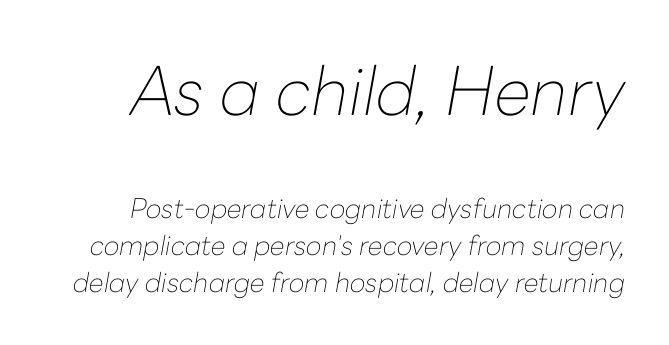
{"italic": "yes", "lean": "right", "slant_degrees": 10, "bold": "no", "weight": "thin", "width": "normal", "stroke_contrast": "low", "x_height": "medium", "monospaced": "no", "underline": "no", "line_spacing": "normal", "line_spacing_ratio": 1.37, "letter_spacing": "normal", "letter_spacing_em": 0.0, "larger_block": "first", "size_ratio": 2.48, "glyph_px": 67}
